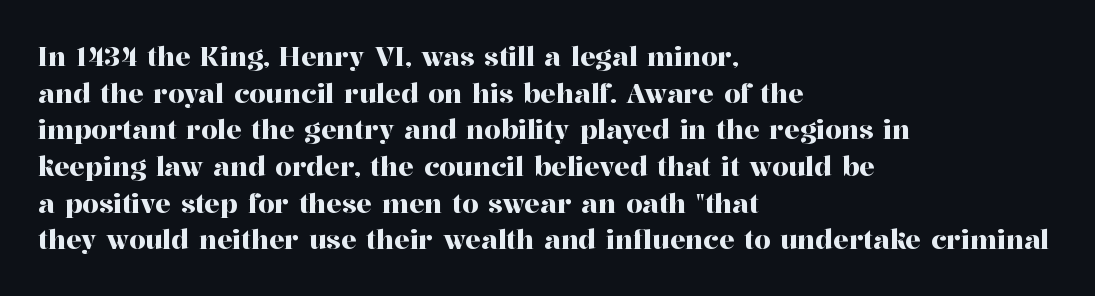
Q: Is the text italic (slanted)? A: No, it is upright.
Q: Is the text underlined? A: No.
Q: How is the paragraph aligned? A: Left-aligned.
Q: Is the spacing between letters normal or unusually wide? A: Normal.
Q: Is the spacing between lines tight, normal or loose? A: Normal.
